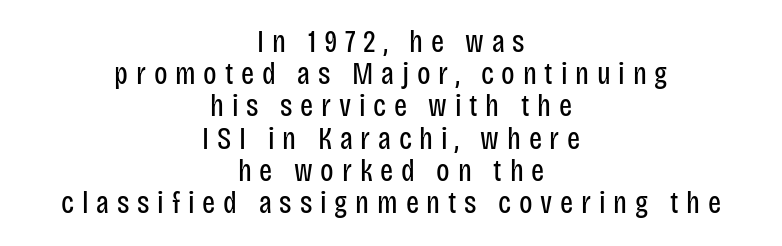
{"serif": "no", "italic": "no", "bold": "no", "weight": "regular", "width": "condensed", "stroke_contrast": "low", "x_height": "large", "monospaced": "no", "underline": "no", "align": "center", "line_spacing": "tight", "line_spacing_ratio": 1.04, "letter_spacing": "wide", "letter_spacing_em": 0.25, "glyph_px": 31}
